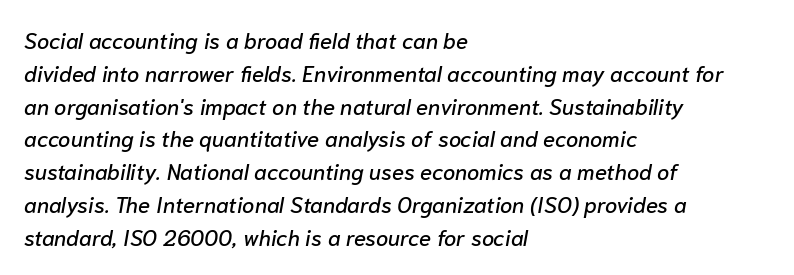
Q: Is the text italic (slanted)? A: Yes, it leans right by about 10 degrees.
Q: Is the text underlined? A: No.
Q: How is the paragraph aligned? A: Left-aligned.
Q: Is the spacing between letters normal or unusually wide? A: Normal.
Q: Is the spacing between lines tight, normal or loose? A: Normal.
